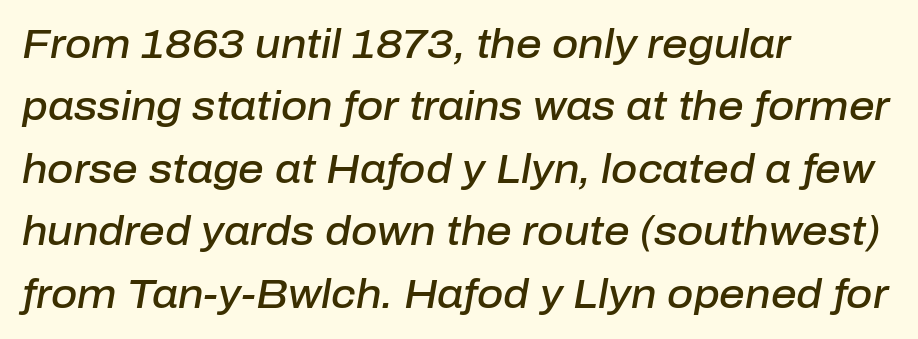
{"italic": "yes", "lean": "right", "slant_degrees": 10, "bold": "semi", "weight": "semibold", "width": "normal", "stroke_contrast": "low", "x_height": "medium", "monospaced": "no", "underline": "no", "align": "left", "line_spacing": "normal", "line_spacing_ratio": 1.56, "letter_spacing": "normal", "letter_spacing_em": 0.0, "glyph_px": 40}
